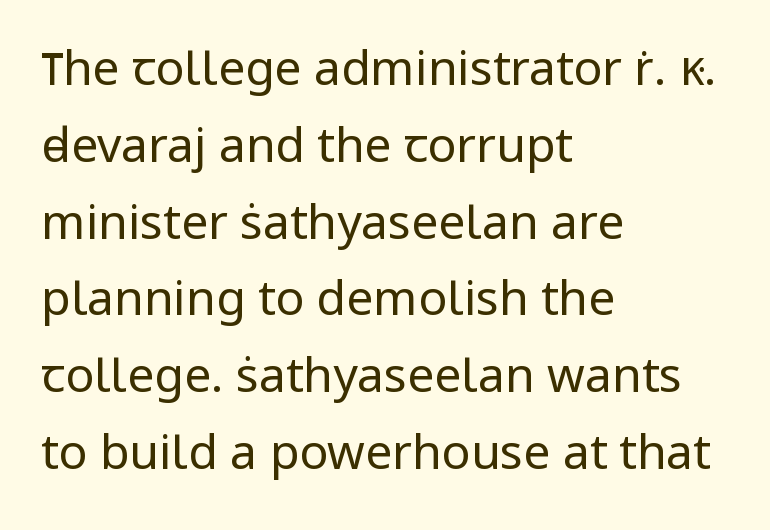
The image shows 48 px regular-weight sans-serif type, upright; set left-aligned, normal line spacing (1.6x), normal letter spacing, not underlined; low stroke contrast and a medium x-height.
